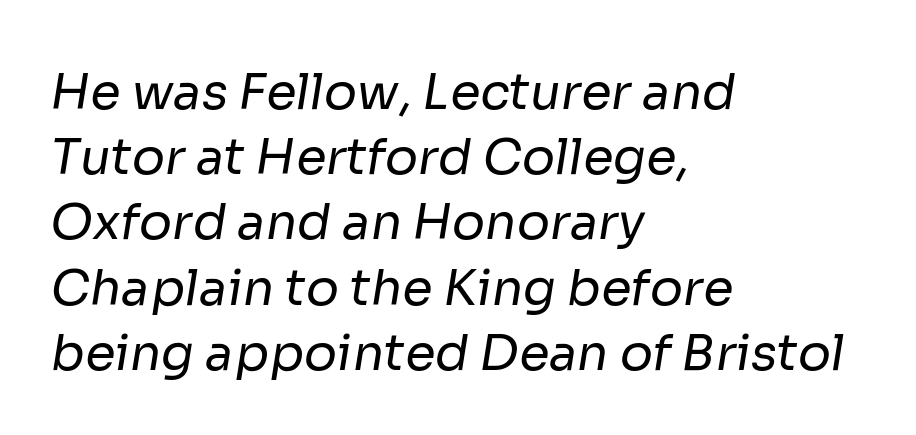
{"serif": "no", "bold": "no", "weight": "regular", "width": "normal", "stroke_contrast": "low", "x_height": "medium", "monospaced": "no", "underline": "no", "align": "left", "line_spacing": "normal", "line_spacing_ratio": 1.33, "letter_spacing": "normal", "letter_spacing_em": 0.0, "glyph_px": 49}
